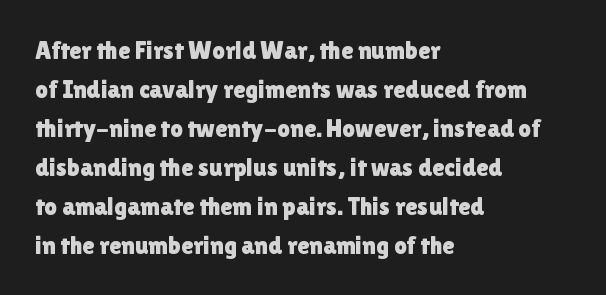
The horizontal fit of the characters is conventional and even. The passage shown stacks its lines at a standard gap. The letters stand straight up with perfectly vertical stems. Descender tails drop into unmarked territory. Is the block centered? No — it sits flush against the left margin.
